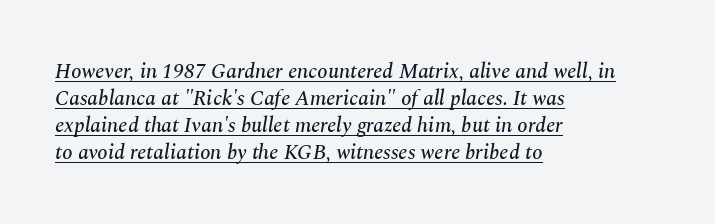
The image shows 21 px text type, italic (leaning right); set left-aligned, normal line spacing (1.28x), normal letter spacing, underlined.
